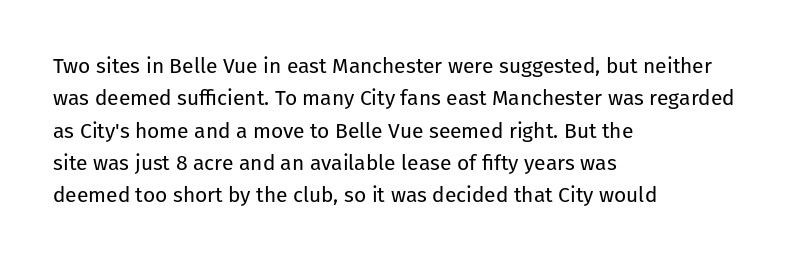
Words float on clear page, feet unadorned. Letters have the restrained weight of plain body copy at most. Horizontal alignment here is leftward, the default for most running prose. Whoever set this chose a conventional vertical rhythm. This sample uses an upright cut, with every glyph sitting square on the baseline.
